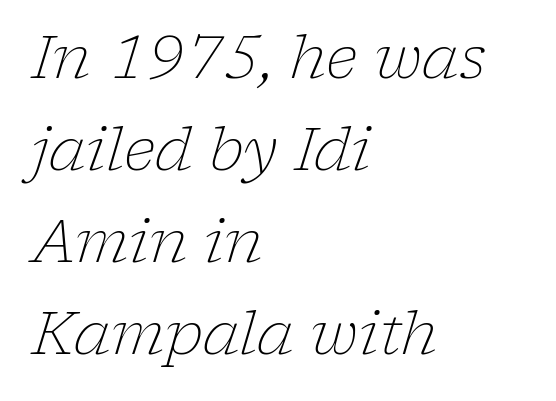
The image shows 59 px light serif type, italic (leaning right); set left-aligned, normal line spacing (1.56x), normal letter spacing, not underlined; low stroke contrast and a medium x-height.
